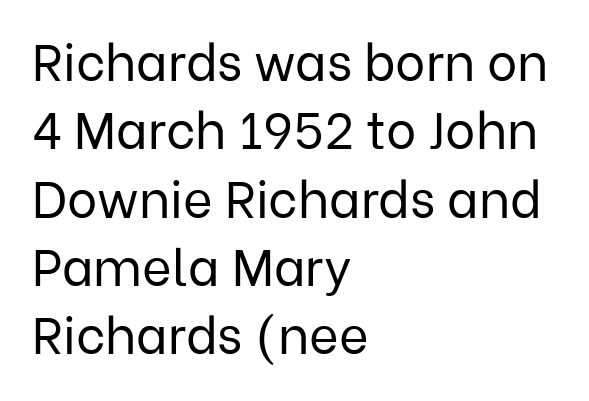
Q: Is the text bold? A: No.
Q: Is the text italic (slanted)? A: No, it is upright.
Q: Is the typeface a serif or a sans-serif typeface? A: Sans-serif.
Q: Is the text underlined? A: No.
Q: How is the paragraph aligned? A: Left-aligned.
Q: Is the spacing between letters normal or unusually wide? A: Normal.
Q: Is the spacing between lines tight, normal or loose? A: Normal.
Q: Width (condensed, normal, or wide)? A: Normal.
Q: Stroke contrast? A: Low.
Q: x-height? A: Medium.
Q: Monospaced? A: No.
